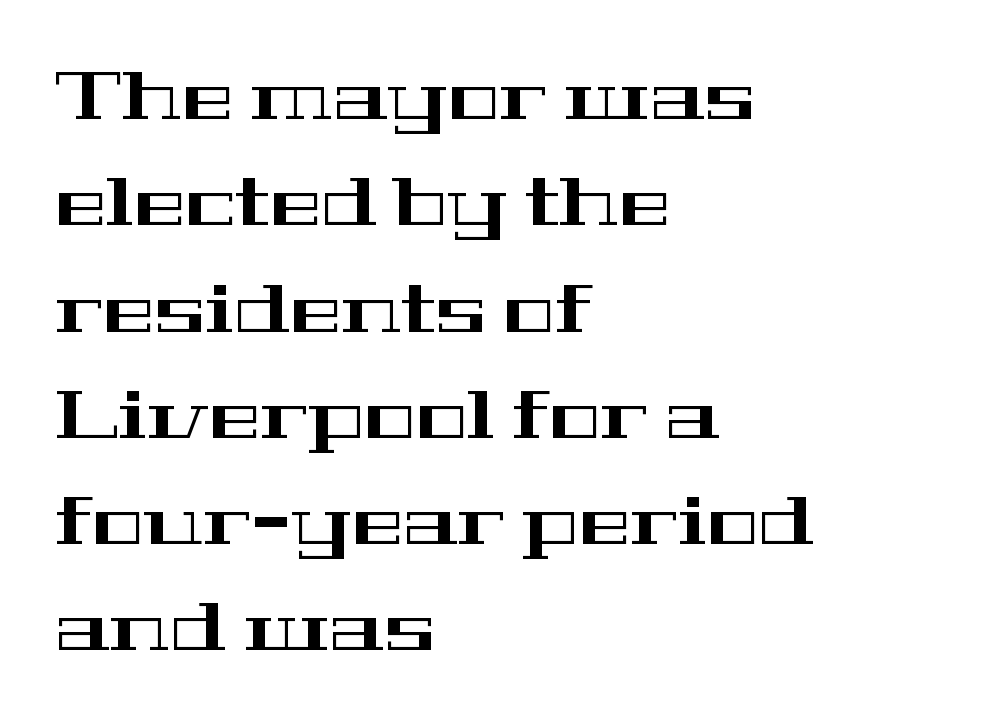
The image shows 69 px wide serif type, upright; set left-aligned, normal line spacing (1.54x), normal letter spacing, not underlined; high stroke contrast and a medium x-height.
